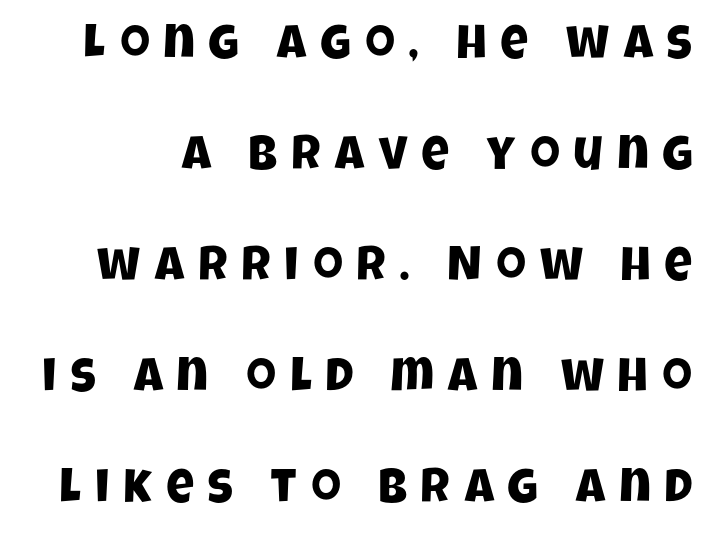
{"serif": "no", "width": "condensed", "stroke_contrast": "low", "x_height": "large", "monospaced": "no", "underline": "no", "line_spacing": "loose", "line_spacing_ratio": 2.31, "letter_spacing": "wide", "letter_spacing_em": 0.29, "glyph_px": 48}
